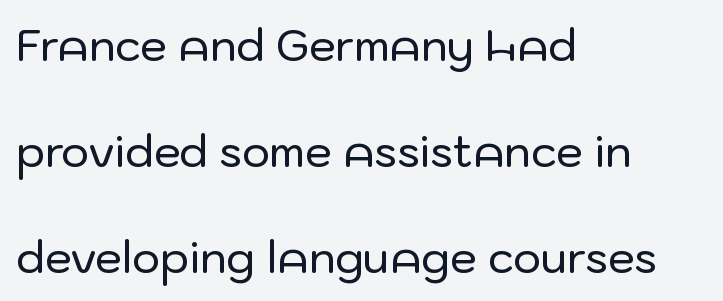
What stands out about the letter spacing? Nothing — it is the standard amount. Here the designer chose a conventional face with non-uniform glyph widths. A student would call this left alignment; a typographer would say flush left, rag right. The passage shown stacks its lines with a broad gap.
